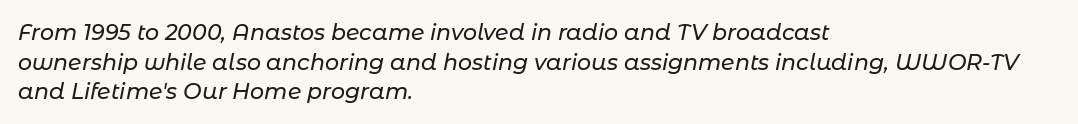
Tall strokes in this sample are angled rather than plumb. Line beginnings align vertically; line endings do not. Regular leading. The passage shown has conventional tracking throughout. Any mark beneath the type? The region is blank.
